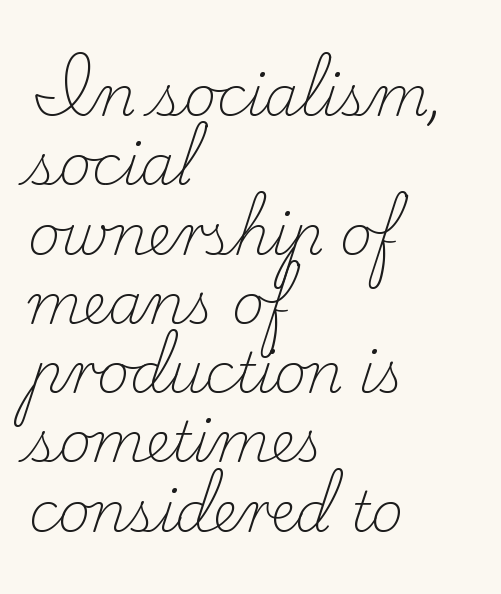
The image shows 55 px light serif type; set left-aligned, normal line spacing (1.26x), normal letter spacing, not underlined; low stroke contrast and a small x-height.
